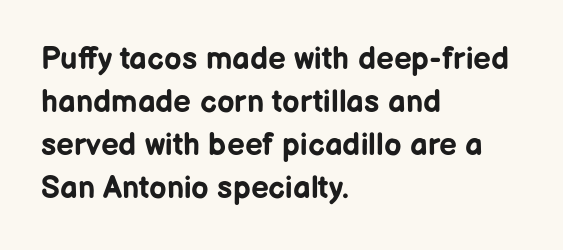
Q: Is the text bold? A: Yes.
Q: Is the text italic (slanted)? A: No, it is upright.
Q: Is the typeface a serif or a sans-serif typeface? A: Sans-serif.
Q: Is the text underlined? A: No.
Q: How is the paragraph aligned? A: Left-aligned.
Q: Is the spacing between letters normal or unusually wide? A: Normal.
Q: Is the spacing between lines tight, normal or loose? A: Normal.
Q: Width (condensed, normal, or wide)? A: Normal.
Q: Stroke contrast? A: Low.
Q: x-height? A: Medium.
Q: Monospaced? A: No.
